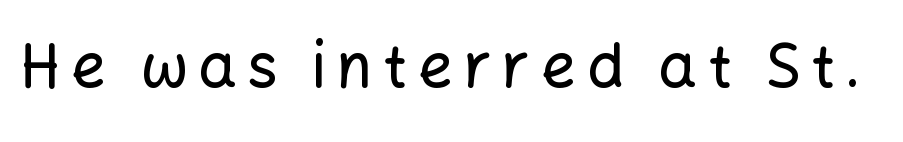
{"serif": "no", "italic": "no", "width": "normal", "stroke_contrast": "low", "x_height": "medium", "monospaced": "no", "underline": "no", "glyph_px": 61}
